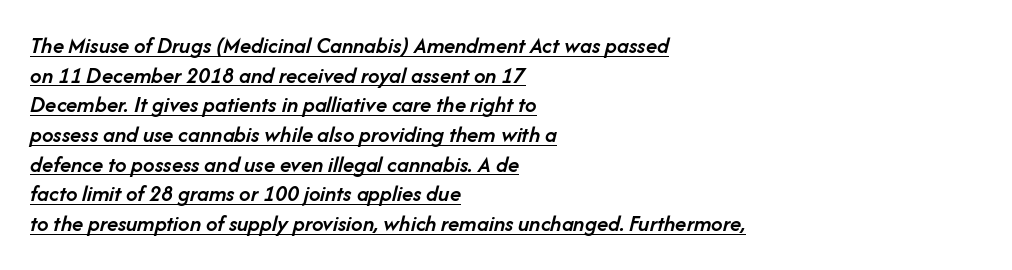
Q: Is the text bold? A: Semi-bold.
Q: Is the text italic (slanted)? A: Yes, it leans right by about 14 degrees.
Q: Is the text underlined? A: Yes.
Q: How is the paragraph aligned? A: Left-aligned.
Q: Is the spacing between letters normal or unusually wide? A: Normal.
Q: Is the spacing between lines tight, normal or loose? A: Normal.
